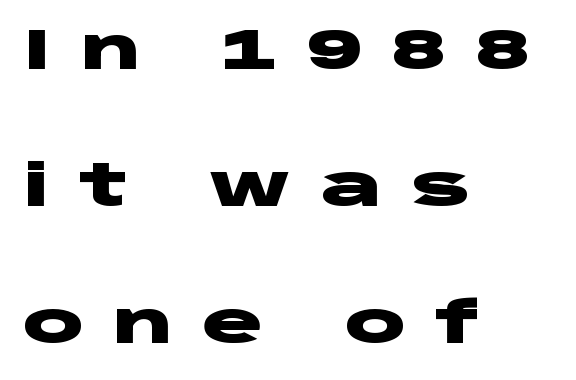
Lines of text with bare space underneath. Emphasis by weight is at full strength: bold. Upright lettering throughout. Rows of type keep a wide berth in the vertical direction.
